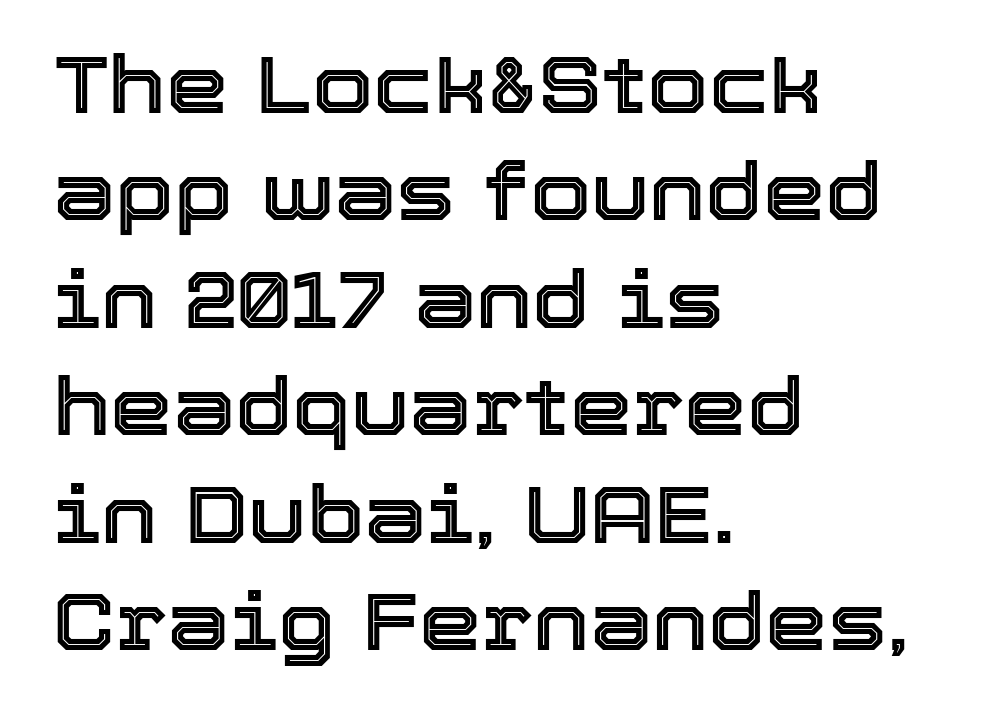
What stands out about the letter spacing? Nothing — it is the standard amount. Line beginnings align vertically; line endings do not. A normal amount of white space separates one row of letters from the next. Clear beneath every line of the passage. Posture: upright roman.
